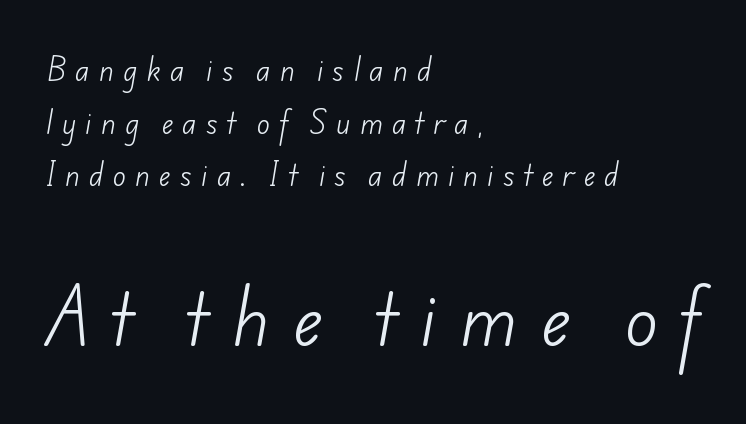
The image shows 68 px light sans-serif type; set left-aligned, loose line spacing (1.95x), unusually wide letter spacing (+0.35 em), not underlined; the second (bottom) block is 2.52x larger; low stroke contrast and a small x-height.
